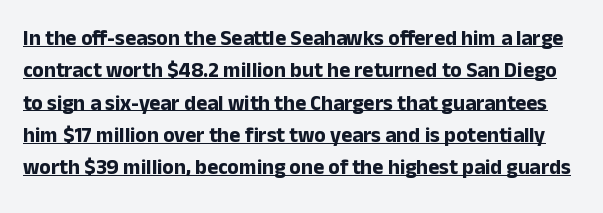
{"italic": "no", "bold": "yes", "underline": "yes", "line_spacing": "normal", "line_spacing_ratio": 1.54, "letter_spacing": "normal", "letter_spacing_em": 0.0, "glyph_px": 21}
